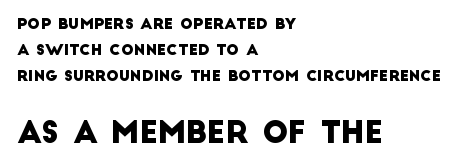
Does the bottom block carry the larger type? Yes, it does. A classic flush-left, rag-right setting is used for this passage. Note the varied advance widths — an 'i' is clearly narrower than an 'm'. A typesetter would label this face a sans. You could call the tracking neutral — neither tight nor loose. Beneath every word, the page is bare.
